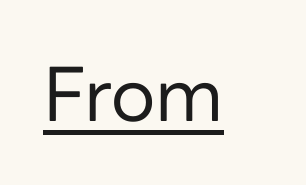
Q: Is the text bold? A: No.
Q: Is the text italic (slanted)? A: No, it is upright.
Q: Is the typeface a serif or a sans-serif typeface? A: Sans-serif.
Q: Is the text underlined? A: Yes.
Q: Is the spacing between letters normal or unusually wide? A: Normal.
Q: Width (condensed, normal, or wide)? A: Normal.
Q: Stroke contrast? A: Low.
Q: x-height? A: Medium.
Q: Monospaced? A: No.
